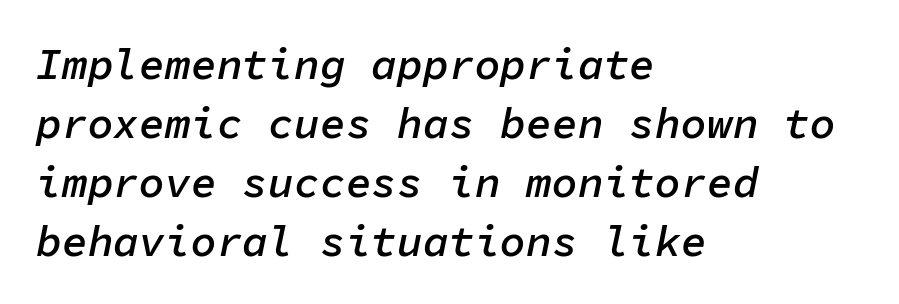
Q: Is the text bold? A: Semi-bold.
Q: Is the text italic (slanted)? A: Yes, it leans right by about 11 degrees.
Q: Is the text underlined? A: No.
Q: How is the paragraph aligned? A: Left-aligned.
Q: Is the spacing between letters normal or unusually wide? A: Normal.
Q: Is the spacing between lines tight, normal or loose? A: Normal.
Q: Width (condensed, normal, or wide)? A: Normal.
Q: Stroke contrast? A: Low.
Q: x-height? A: Medium.
Q: Monospaced? A: Yes.
